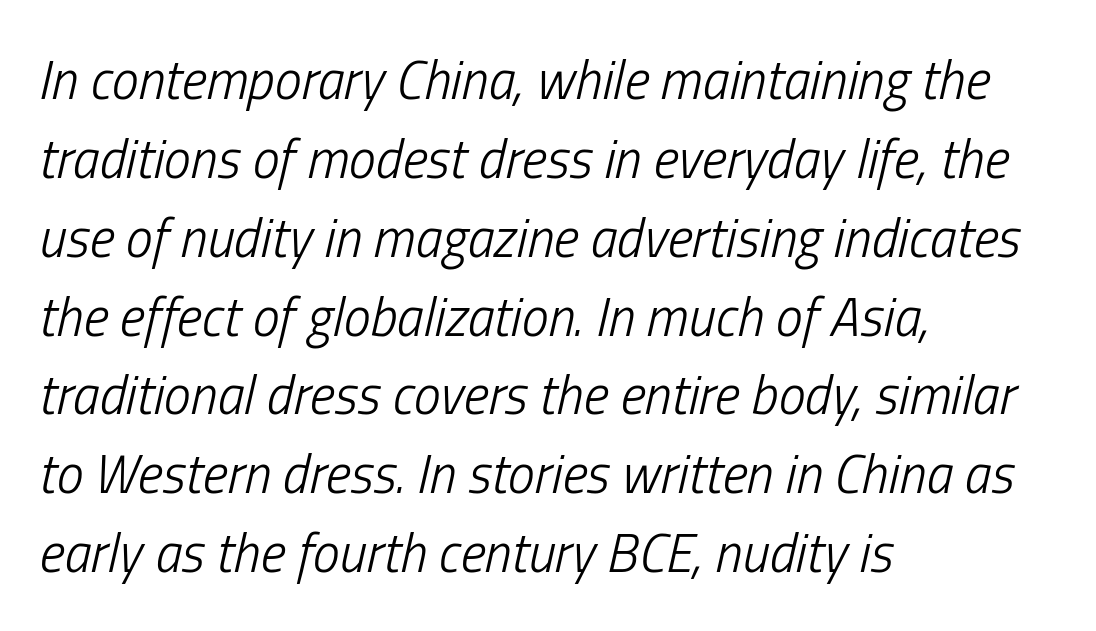
The cut favours lightness, reaching ordinary text weight at its darkest. Is this a fixed-width face? No — the glyphs have proportional, varying widths. What's the leading like? Ordinary, nothing unusual. Letter spacing: default.
